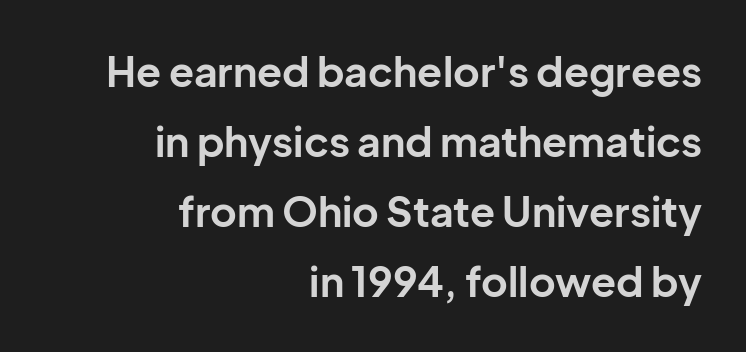
Here the glyphs are tracked normally, forming tight word shapes. Posture: straight, roman, zero tilt. Note: no serifs on the glyphs. A clean baseline with only descenders dipping below it. Spacing verdict: proportional, widths tailored to each character. The lines are quadded right.
